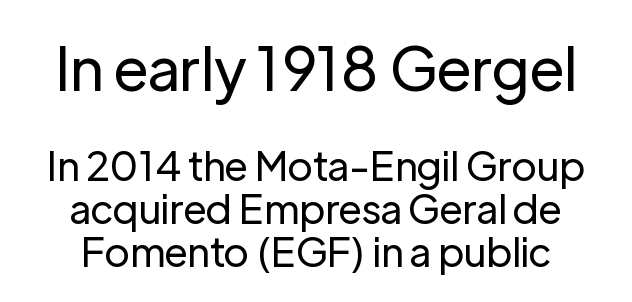
The image shows 60 px regular-weight sans-serif type, upright; set centered, tight line spacing (1.07x), normal letter spacing, not underlined; the first (top) block is 1.5x larger; low stroke contrast and a medium x-height.
